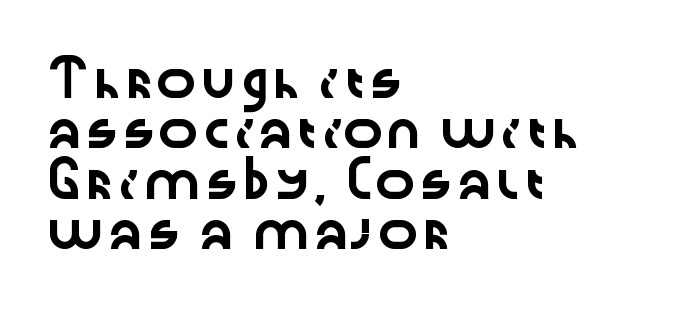
The image shows 34 px wide sans-serif type, upright; set left-aligned, normal line spacing (1.48x), normal letter spacing, not underlined; low stroke contrast and a medium x-height.
